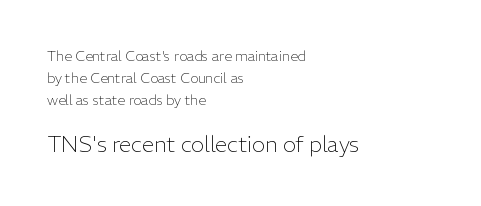
Baseline-to-baseline distance is the conventional proportion of letter height. Bigger letters appear in the bottom chunk; the top chunk is reduced. If you drew a ruler down the left edge, every line would touch it. Tracking value appears to be zero — textbook default spacing. The gap between lines stays unmarked. Quick note: not italic, upright.
